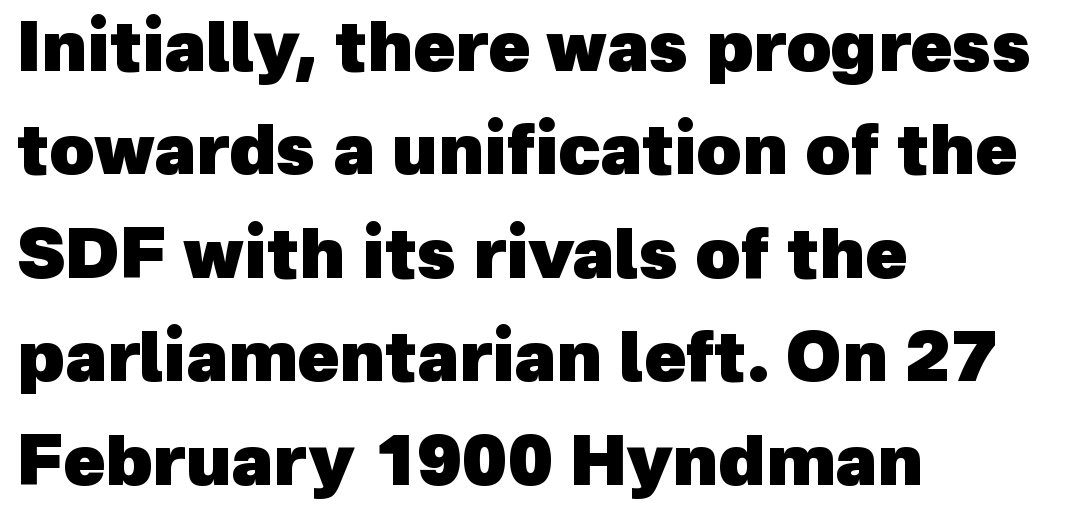
{"serif": "no", "bold": "yes", "weight": "heavy", "width": "normal", "x_height": "medium", "monospaced": "no", "underline": "no", "align": "left", "line_spacing": "normal", "line_spacing_ratio": 1.5, "letter_spacing": "normal", "letter_spacing_em": 0.0, "glyph_px": 69}
